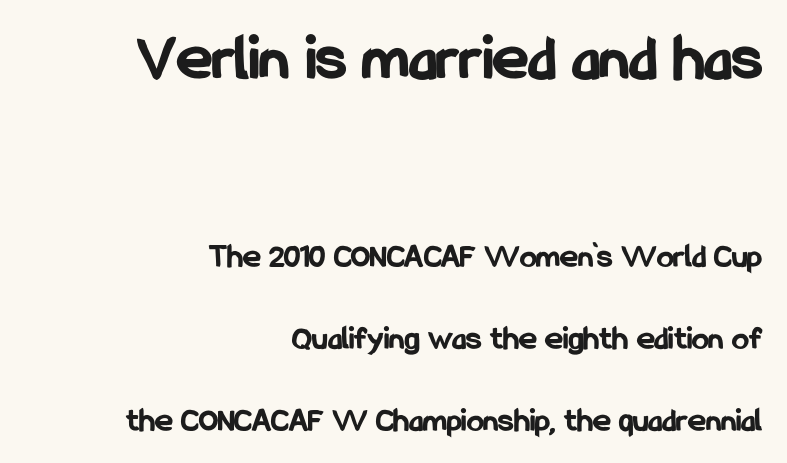
The image shows 67 px bold, condensed sans-serif type, upright; set right-aligned, loose line spacing (2.4x), normal letter spacing, not underlined; the first (top) block is 1.97x larger; low stroke contrast and a medium x-height.
